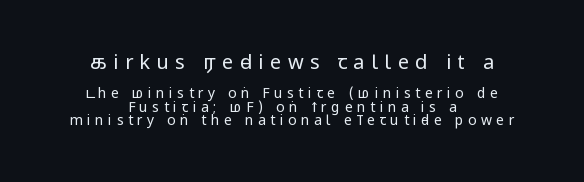
The image shows 20 px text type, upright; set centered, tight line spacing (0.96x), unusually wide letter spacing (+0.32 em), not underlined; the first (top) block is 1.43x larger.
